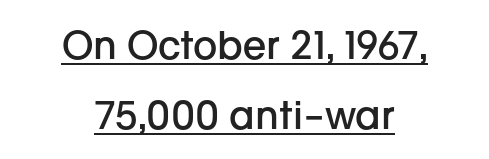
Q: Is the text bold? A: Semi-bold.
Q: Is the text italic (slanted)? A: No, it is upright.
Q: Is the typeface a serif or a sans-serif typeface? A: Sans-serif.
Q: Is the text underlined? A: Yes.
Q: How is the paragraph aligned? A: Centered.
Q: Is the spacing between letters normal or unusually wide? A: Normal.
Q: Width (condensed, normal, or wide)? A: Normal.
Q: Stroke contrast? A: Low.
Q: x-height? A: Medium.
Q: Monospaced? A: No.
